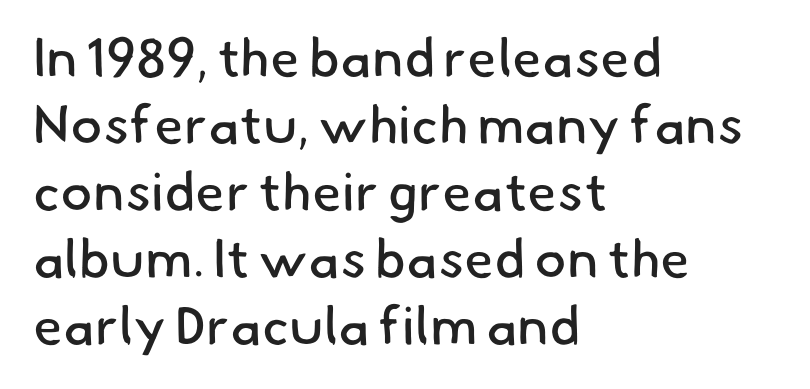
{"serif": "no", "bold": "no", "weight": "regular", "width": "normal", "stroke_contrast": "low", "x_height": "small", "monospaced": "no", "underline": "no", "align": "left", "line_spacing_ratio": 1.24, "letter_spacing": "normal", "letter_spacing_em": 0.0, "glyph_px": 54}
